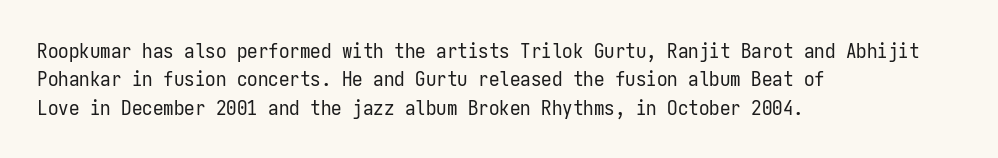
Q: Is the text bold? A: No.
Q: Is the text italic (slanted)? A: No, it is upright.
Q: Is the text underlined? A: No.
Q: How is the paragraph aligned? A: Left-aligned.
Q: Is the spacing between letters normal or unusually wide? A: Normal.
Q: Is the spacing between lines tight, normal or loose? A: Normal.
